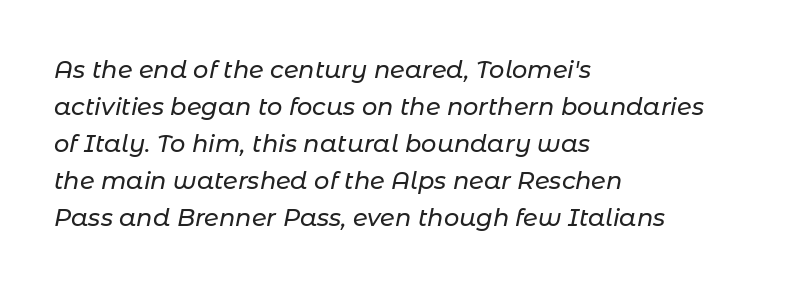
What's the leading like? Ordinary, nothing unusual. The face used here is rendered with its standard letterfit. Style check: oblique. Left-aligned paragraph, ragged on the right. The baseline area is clear.
